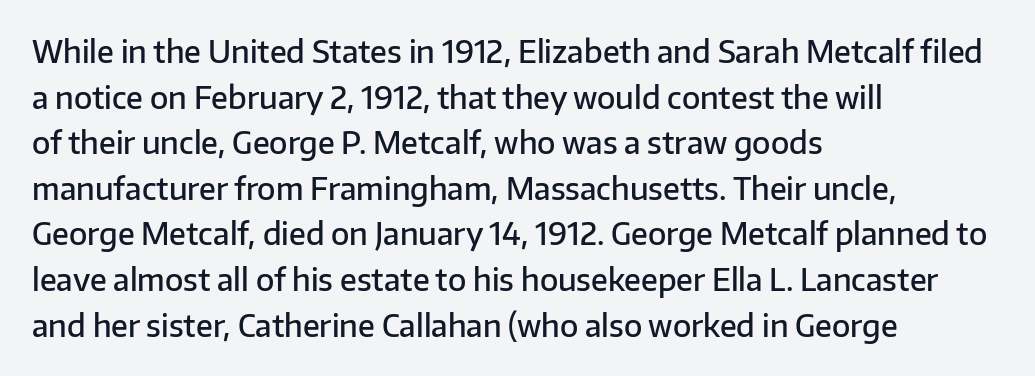
Strokes here are thickened, but only to semibold level. Classification — sans serif. Glyph-to-glyph distance matches everyday printed text. These lines are rendered in a variable-pitch font. Only glyphs here, with clear space below each row. The passage is arranged the way most books set body copy — flush left.
